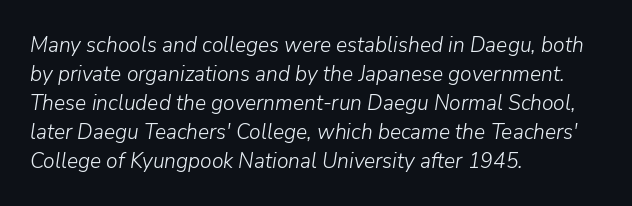
Q: Is the text bold? A: No.
Q: Is the text italic (slanted)? A: Yes, it leans right by about 9 degrees.
Q: Is the text underlined? A: No.
Q: How is the paragraph aligned? A: Left-aligned.
Q: Is the spacing between letters normal or unusually wide? A: Normal.
Q: Is the spacing between lines tight, normal or loose? A: Normal.
